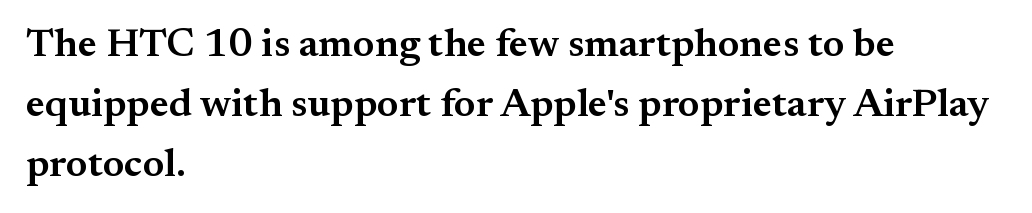
This is roman type, the default non-slanted kind. Compared with typical body copy, the letter spacing here is the same. Does the copy run flush right? No — it runs flush left. Note the varied advance widths — an 'i' is clearly narrower than an 'm'. Every letter is mildly thick-stroked: semibold rather than bold. This sample uses a serif face.
